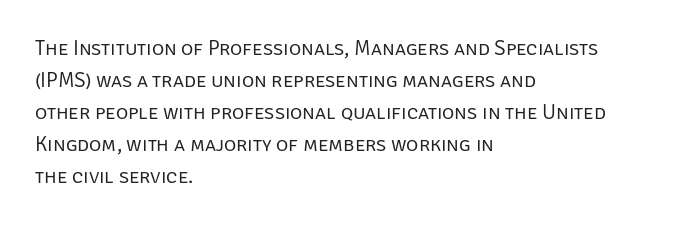
{"italic": "no", "bold": "no", "underline": "no", "align": "left", "line_spacing": "normal", "line_spacing_ratio": 1.52, "letter_spacing": "normal", "letter_spacing_em": 0.0, "glyph_px": 21}
